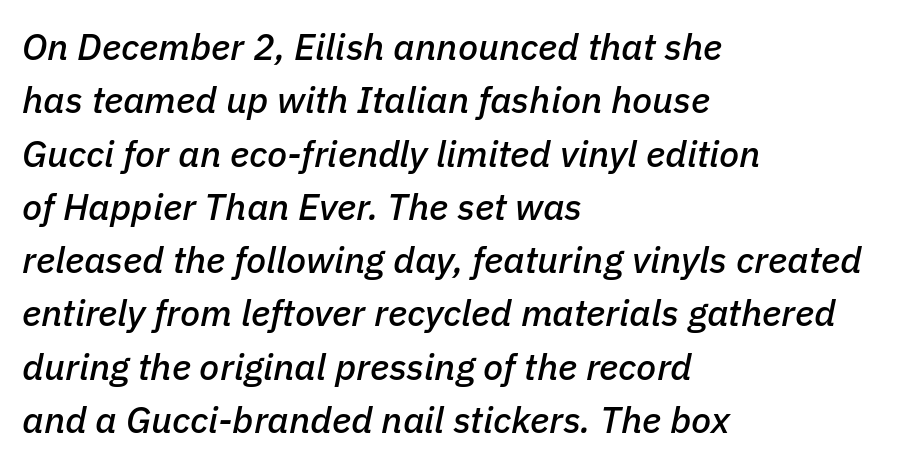
The image shows 37 px text type, italic (leaning right); set left-aligned, normal line spacing (1.44x), normal letter spacing, not underlined; low stroke contrast and a medium x-height.
